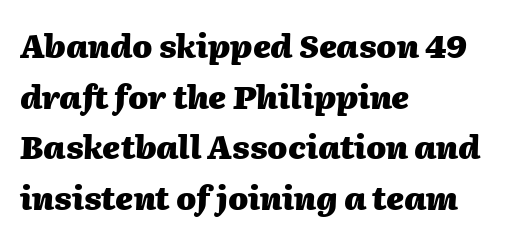
The image shows 32 px heavy type, italic (leaning right); set left-aligned, normal line spacing (1.58x), normal letter spacing, not underlined; medium stroke contrast and a medium x-height.
